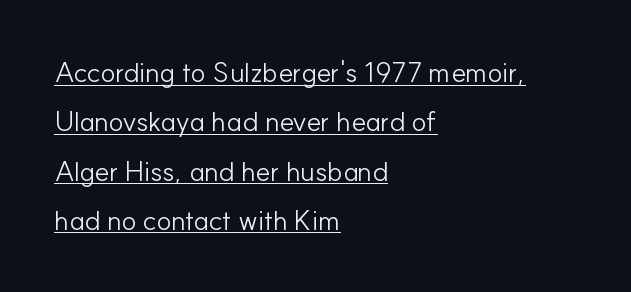
{"serif": "no", "italic": "no", "bold": "no", "weight": "light", "width": "normal", "stroke_contrast": "low", "x_height": "small", "monospaced": "no", "underline": "yes", "align": "left", "line_spacing_ratio": 1.76, "letter_spacing": "normal", "letter_spacing_em": 0.0, "glyph_px": 28}
